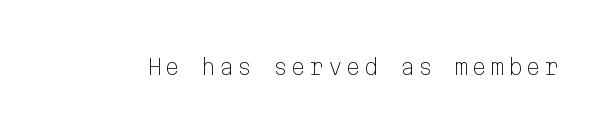
Q: Is the text bold? A: No.
Q: Is the text italic (slanted)? A: No, it is upright.
Q: Is the text underlined? A: No.
